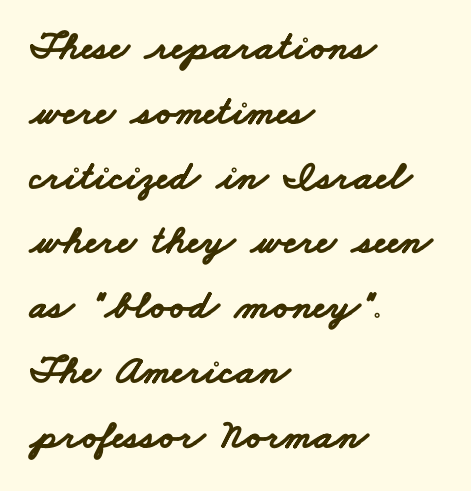
Q: Is the text bold? A: Yes.
Q: Is the typeface a serif or a sans-serif typeface? A: Sans-serif.
Q: Is the text underlined? A: No.
Q: How is the paragraph aligned? A: Left-aligned.
Q: Is the spacing between letters normal or unusually wide? A: Normal.
Q: Is the spacing between lines tight, normal or loose? A: Normal.
Q: Width (condensed, normal, or wide)? A: Wide.
Q: Stroke contrast? A: Low.
Q: x-height? A: Small.
Q: Monospaced? A: No.
